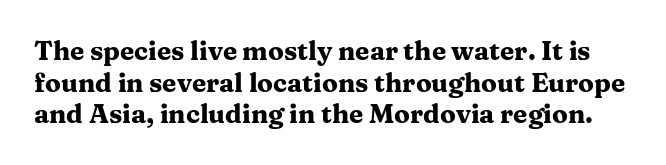
{"italic": "no", "bold": "yes", "underline": "no", "line_spacing_ratio": 1.22, "letter_spacing": "normal", "letter_spacing_em": 0.0, "glyph_px": 26}
